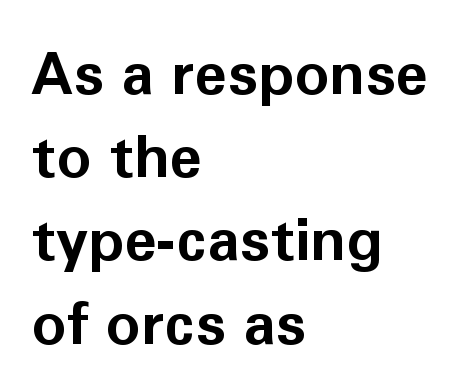
Q: Is the text bold? A: Yes.
Q: Is the text italic (slanted)? A: No, it is upright.
Q: Is the typeface a serif or a sans-serif typeface? A: Sans-serif.
Q: Is the text underlined? A: No.
Q: How is the paragraph aligned? A: Left-aligned.
Q: Is the spacing between letters normal or unusually wide? A: Normal.
Q: Is the spacing between lines tight, normal or loose? A: Normal.
Q: Width (condensed, normal, or wide)? A: Normal.
Q: Stroke contrast? A: Low.
Q: x-height? A: Medium.
Q: Monospaced? A: No.
